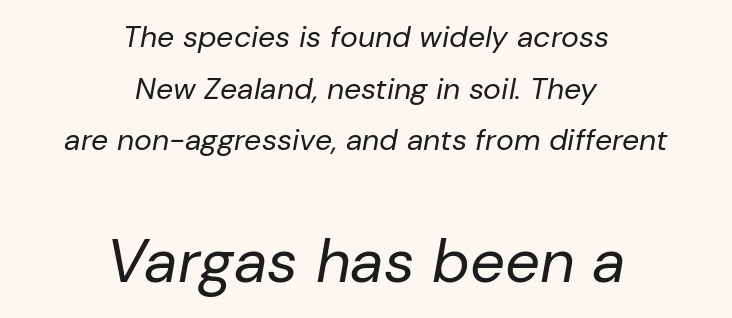
Stems here are at most as thick as an everyday book face. Each letter keeps its own natural width here, so spacing adapts to shape. Letters rest on an invisible, unmarked baseline. A student would call this center alignment; a typographer would say set centered. The letters in the lower block stand taller than those in the block above.
